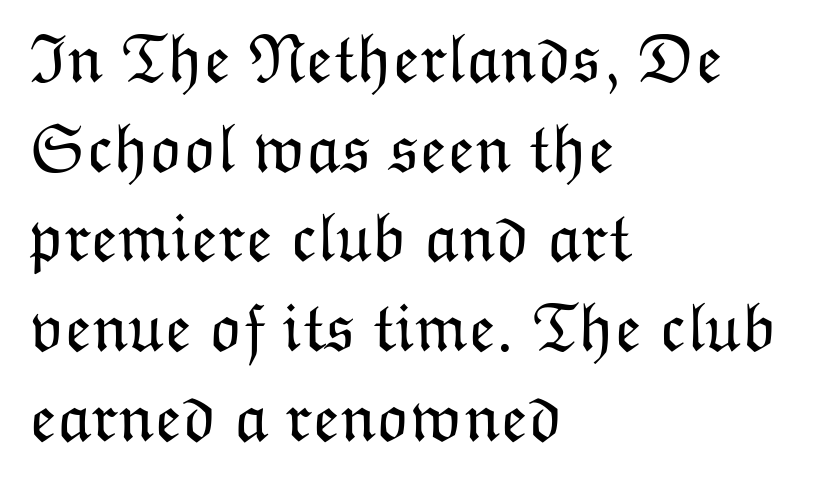
The image shows 69 px light type, upright; set left-aligned, normal line spacing (1.3x), normal letter spacing, not underlined; low stroke contrast and a medium x-height.
